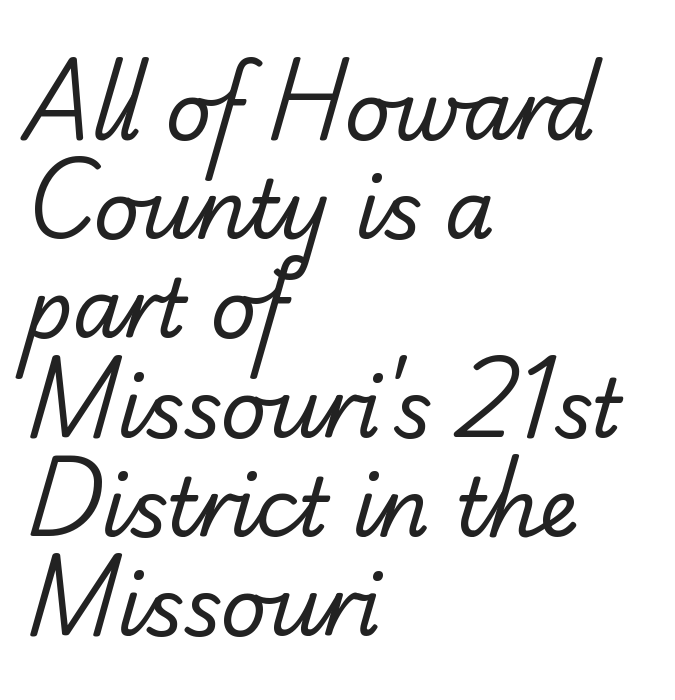
Q: Is the text bold? A: No.
Q: Is the typeface a serif or a sans-serif typeface? A: Sans-serif.
Q: Is the text underlined? A: No.
Q: How is the paragraph aligned? A: Left-aligned.
Q: Is the spacing between letters normal or unusually wide? A: Normal.
Q: Width (condensed, normal, or wide)? A: Normal.
Q: Stroke contrast? A: Low.
Q: x-height? A: Small.
Q: Monospaced? A: No.
